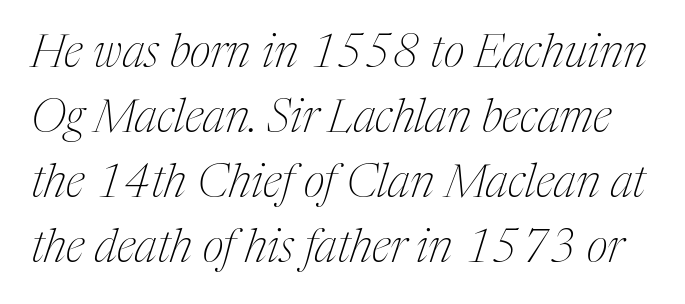
The image shows 46 px thin, condensed serif type, italic (leaning right); set normal line spacing (1.41x), normal letter spacing, not underlined; medium stroke contrast and a medium x-height.
